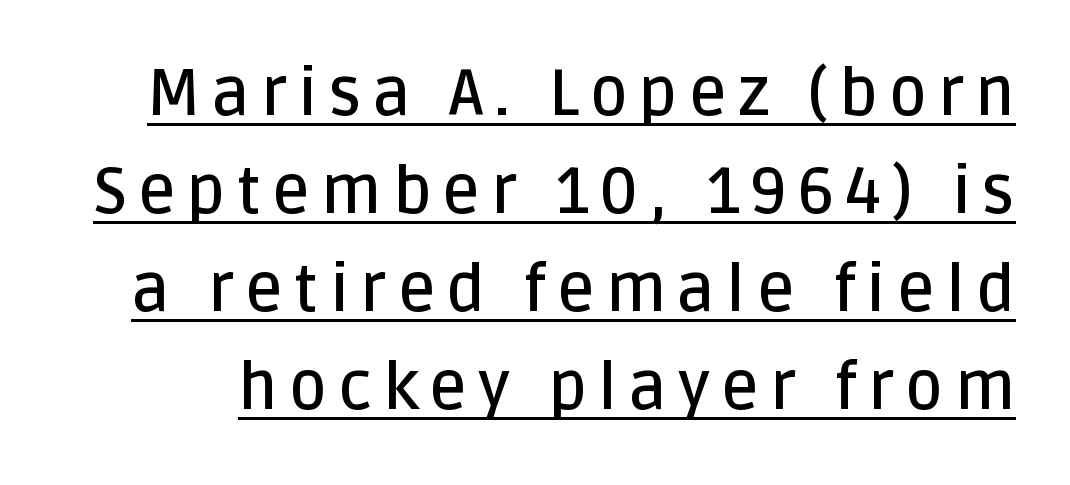
The image shows 65 px semibold sans-serif type, upright; set normal line spacing (1.51x), underlined; low stroke contrast and a large x-height.
